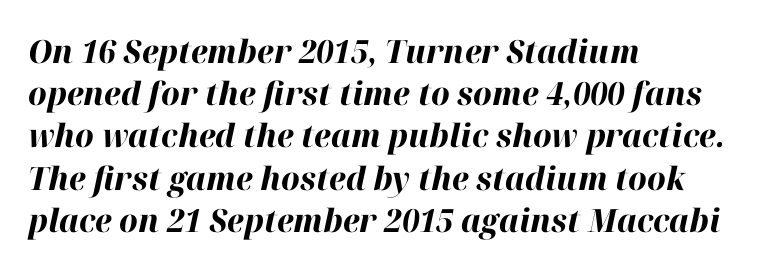
The image shows 32 px bold type, italic (leaning right); set left-aligned, normal line spacing (1.32x), normal letter spacing, not underlined; high stroke contrast and a medium x-height.
